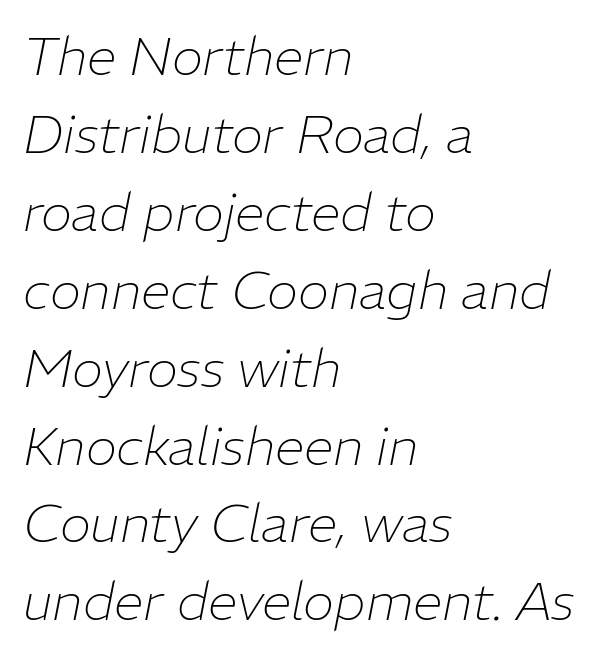
Every row of glyphs begins at an identical x-position on the left. The face used here is rendered with its standard letterfit. Clear beneath every line of the passage. Weight: in the light-to-regular range. Each new line begins a customary step beneath the previous one. The font's italic variant was chosen for this text.
